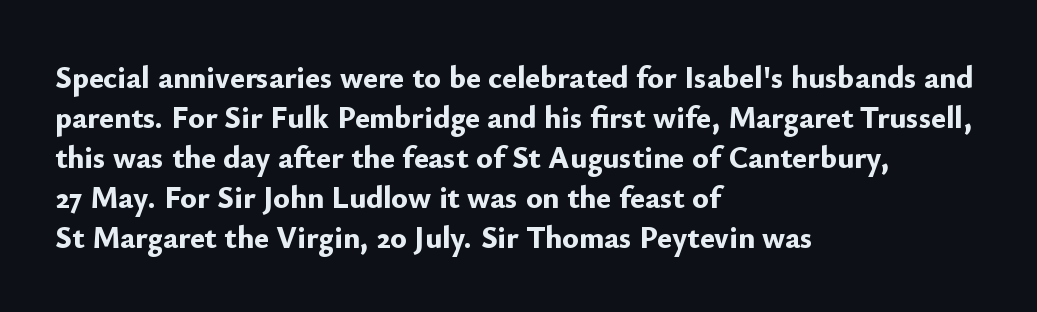
The image shows 31 px bold sans-serif type, upright; set left-aligned, normal line spacing (1.29x), normal letter spacing, not underlined; low stroke contrast and a small x-height.
